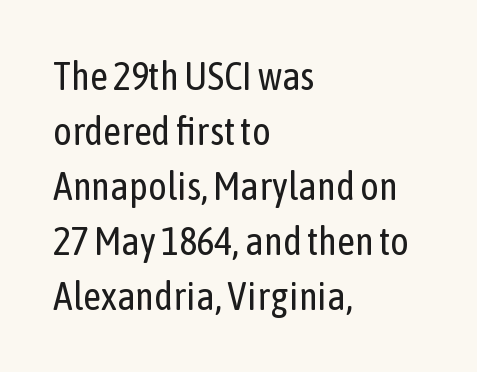
Q: Is the text bold? A: No.
Q: Is the text italic (slanted)? A: No, it is upright.
Q: Is the typeface a serif or a sans-serif typeface? A: Sans-serif.
Q: Is the text underlined? A: No.
Q: How is the paragraph aligned? A: Left-aligned.
Q: Is the spacing between letters normal or unusually wide? A: Normal.
Q: Is the spacing between lines tight, normal or loose? A: Normal.
Q: Width (condensed, normal, or wide)? A: Condensed.
Q: Stroke contrast? A: Low.
Q: x-height? A: Medium.
Q: Monospaced? A: No.
